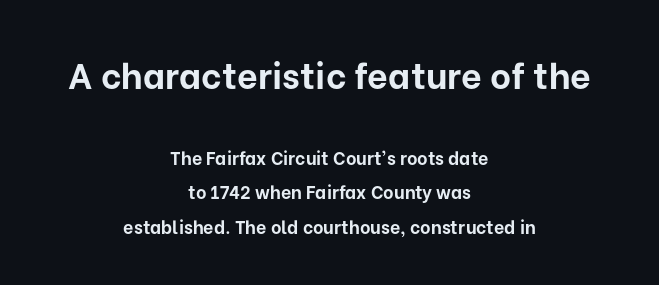
Q: Is the text bold? A: Yes.
Q: Is the text italic (slanted)? A: No, it is upright.
Q: Is the typeface a serif or a sans-serif typeface? A: Sans-serif.
Q: Is the text underlined? A: No.
Q: How is the paragraph aligned? A: Centered.
Q: Is the spacing between letters normal or unusually wide? A: Normal.
Q: Is the spacing between lines tight, normal or loose? A: Loose.
Q: Which block of text is set in a larger size, the first (top) or the second (bottom)? A: The first (top) one.
Q: Width (condensed, normal, or wide)? A: Normal.
Q: Stroke contrast? A: Low.
Q: x-height? A: Medium.
Q: Monospaced? A: No.
